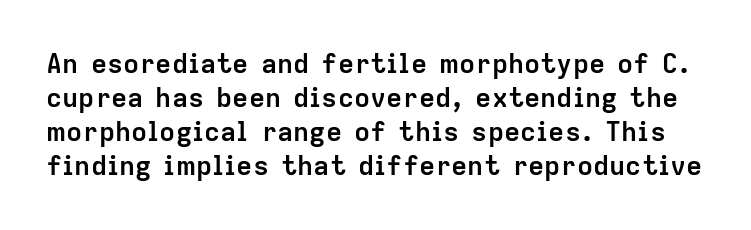
Q: Is the text bold? A: Yes.
Q: Is the text italic (slanted)? A: No, it is upright.
Q: Is the text underlined? A: No.
Q: Is the spacing between letters normal or unusually wide? A: Normal.
Q: Is the spacing between lines tight, normal or loose? A: Normal.
